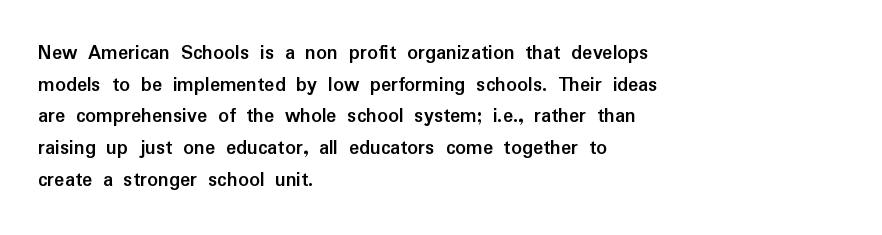
Q: Is the text bold? A: Yes.
Q: Is the text italic (slanted)? A: No, it is upright.
Q: Is the text underlined? A: No.
Q: How is the paragraph aligned? A: Left-aligned.
Q: Is the spacing between letters normal or unusually wide? A: Normal.
Q: Is the spacing between lines tight, normal or loose? A: Normal.
